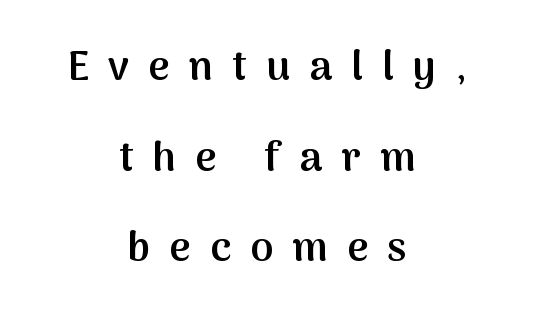
Q: Is the text bold? A: Semi-bold.
Q: Is the text italic (slanted)? A: No, it is upright.
Q: Is the typeface a serif or a sans-serif typeface? A: Sans-serif.
Q: Is the text underlined? A: No.
Q: How is the paragraph aligned? A: Centered.
Q: Is the spacing between letters normal or unusually wide? A: Unusually wide.
Q: Is the spacing between lines tight, normal or loose? A: Loose.
Q: Width (condensed, normal, or wide)? A: Normal.
Q: Stroke contrast? A: Medium.
Q: x-height? A: Medium.
Q: Monospaced? A: No.
